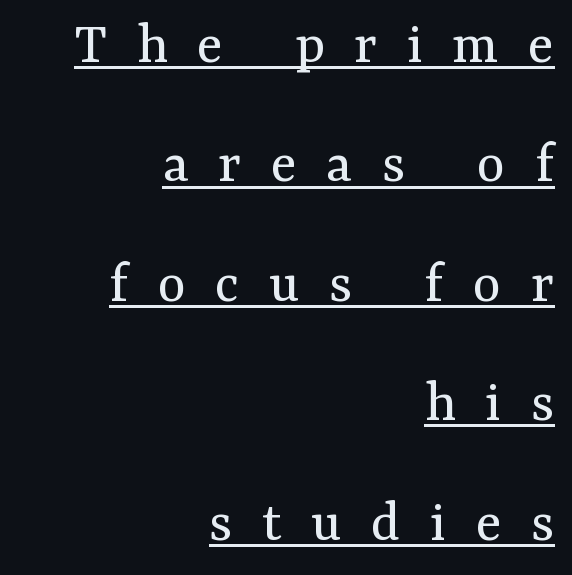
Proportional: the letters do not fall into vertical columns. Notice the wide empty band between every row — that's loose leading. Observe the wide spacing: letters keep a clear distance from each other. Heft: none added — not bold. Short and long lines alike share a common ending point at right. Old-style or modern, the face here clearly has serifs.
